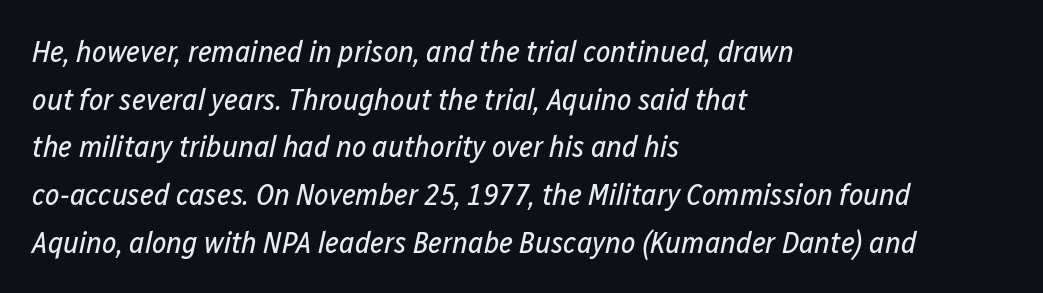
Does the copy run flush right? No — it runs flush left. The string is rendered with underlining switched off. The passage shown leans; its letterforms are oblique. Leading matches the norm, producing a regular column.
